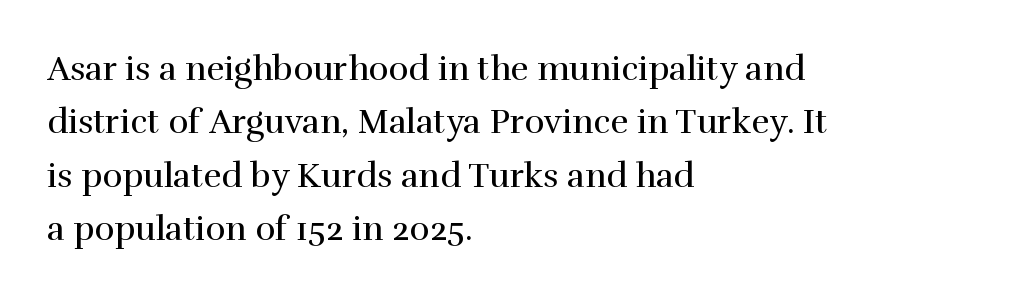
Q: Is the text bold? A: No.
Q: Is the text italic (slanted)? A: No, it is upright.
Q: Is the typeface a serif or a sans-serif typeface? A: Serif.
Q: Is the text underlined? A: No.
Q: How is the paragraph aligned? A: Left-aligned.
Q: Is the spacing between letters normal or unusually wide? A: Normal.
Q: Is the spacing between lines tight, normal or loose? A: Normal.
Q: Width (condensed, normal, or wide)? A: Normal.
Q: Stroke contrast? A: High.
Q: x-height? A: Medium.
Q: Monospaced? A: No.
